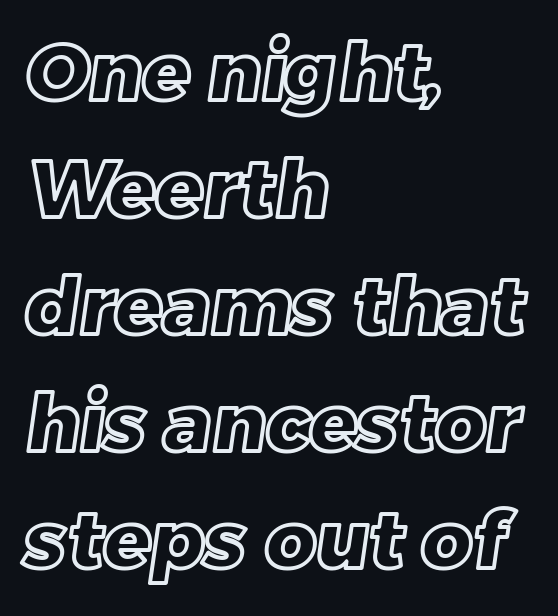
Q: Is the text underlined? A: No.
Q: How is the paragraph aligned? A: Left-aligned.
Q: Is the spacing between letters normal or unusually wide? A: Normal.
Q: Is the spacing between lines tight, normal or loose? A: Normal.
Q: Width (condensed, normal, or wide)? A: Normal.
Q: x-height? A: Large.
Q: Monospaced? A: No.
